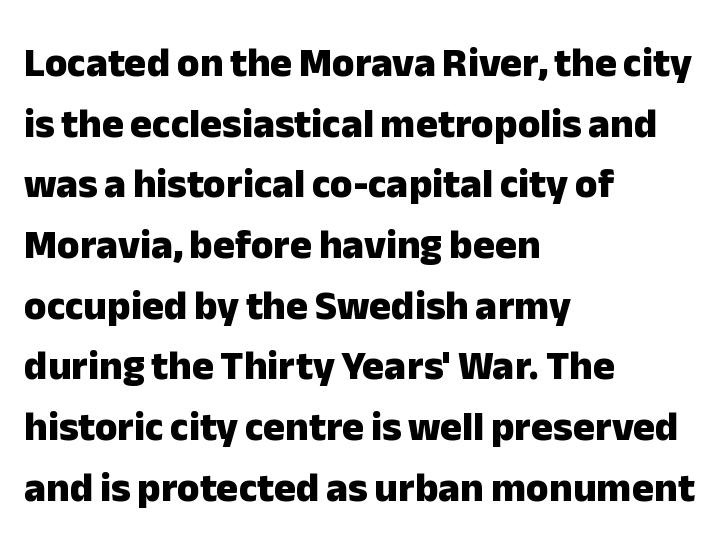
Q: Is the text bold? A: Yes.
Q: Is the text italic (slanted)? A: No, it is upright.
Q: Is the typeface a serif or a sans-serif typeface? A: Sans-serif.
Q: Is the text underlined? A: No.
Q: How is the paragraph aligned? A: Left-aligned.
Q: Is the spacing between letters normal or unusually wide? A: Normal.
Q: Is the spacing between lines tight, normal or loose? A: Normal.
Q: Width (condensed, normal, or wide)? A: Normal.
Q: Stroke contrast? A: Low.
Q: x-height? A: Medium.
Q: Monospaced? A: No.
